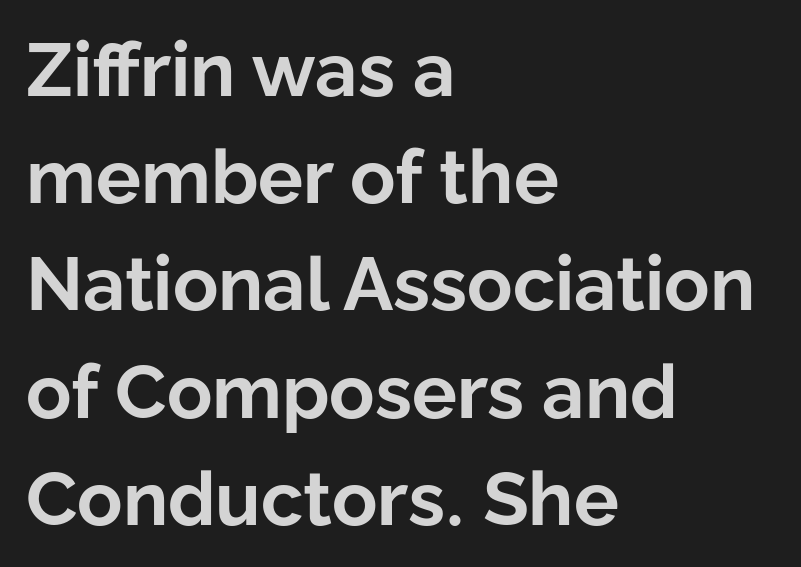
Q: Is the text bold? A: Yes.
Q: Is the text italic (slanted)? A: No, it is upright.
Q: Is the typeface a serif or a sans-serif typeface? A: Sans-serif.
Q: Is the text underlined? A: No.
Q: How is the paragraph aligned? A: Left-aligned.
Q: Is the spacing between letters normal or unusually wide? A: Normal.
Q: Is the spacing between lines tight, normal or loose? A: Normal.
Q: Width (condensed, normal, or wide)? A: Normal.
Q: Stroke contrast? A: Low.
Q: x-height? A: Medium.
Q: Monospaced? A: No.
